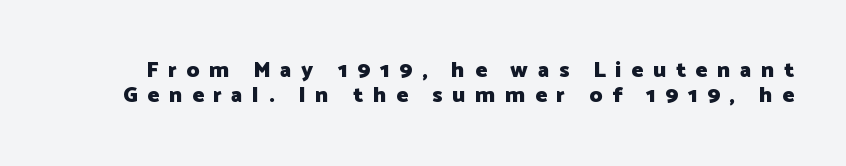
The image shows 22 px bold type, upright; set tight line spacing (1.12x), unusually wide letter spacing (+0.44 em), not underlined.
